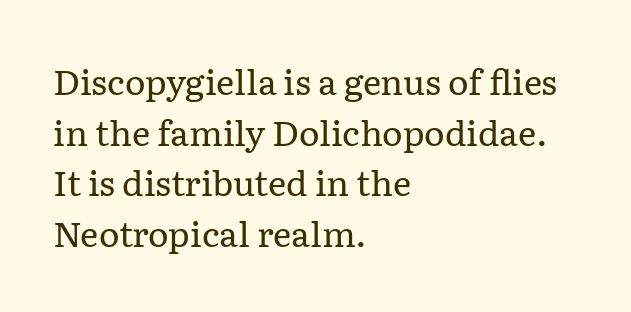
The image shows 35 px regular-weight serif type, upright; set left-aligned, normal line spacing (1.45x), normal letter spacing, not underlined; low stroke contrast and a medium x-height.
